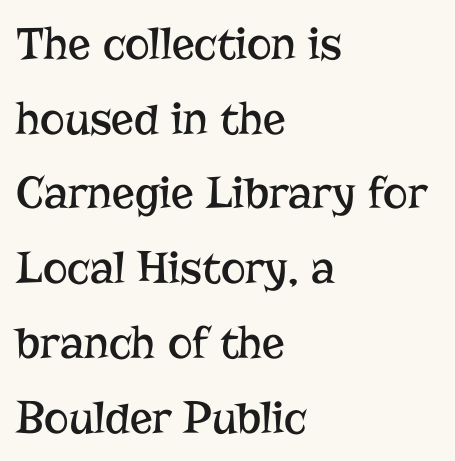
{"serif": "yes", "italic": "no", "bold": "no", "weight": "regular", "width": "normal", "stroke_contrast": "low", "x_height": "medium", "monospaced": "no", "underline": "no", "align": "left", "line_spacing": "normal", "line_spacing_ratio": 1.59, "letter_spacing": "normal", "letter_spacing_em": 0.0, "glyph_px": 47}
